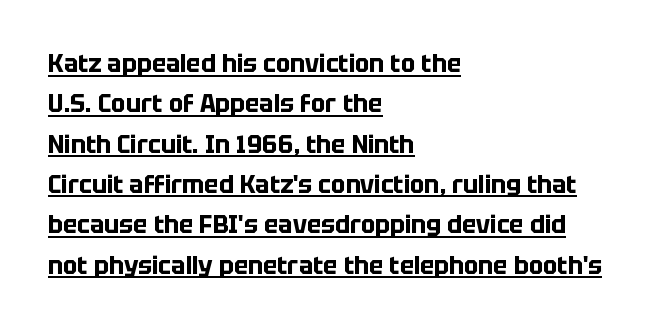
The image shows 24 px bold type, upright; set left-aligned, normal line spacing (1.68x), normal letter spacing, underlined.
